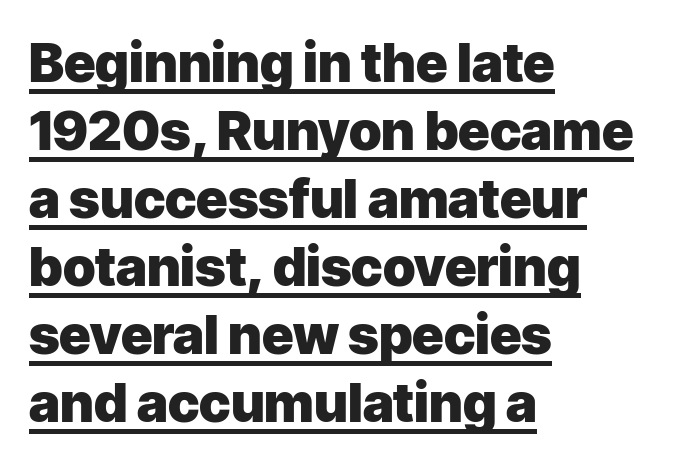
The image shows 54 px heavy sans-serif type, upright; set left-aligned, normal line spacing (1.26x), normal letter spacing, underlined; low stroke contrast and a medium x-height.
